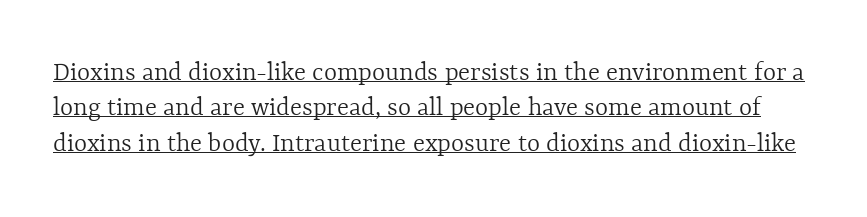
Ink coverage per letter is moderate at most. Baseline-to-baseline distance is the conventional proportion of letter height. The specimen reads as upright at a glance. Look at the tracking — it's just the regular setting, nothing added. The passage shown is typed in a proportional face where columns would drift. The lettering is marked with a stroke running underneath it.
